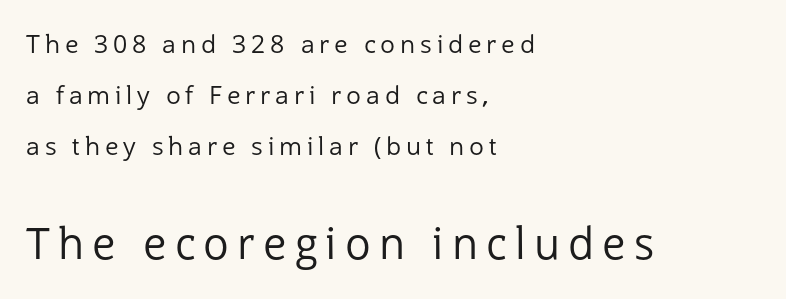
{"serif": "no", "italic": "no", "bold": "no", "weight": "regular", "width": "normal", "stroke_contrast": "low", "x_height": "medium", "monospaced": "no", "underline": "no", "align": "left", "line_spacing": "loose", "line_spacing_ratio": 2.04, "larger_block": "second", "size_ratio": 1.72, "glyph_px": 43}
